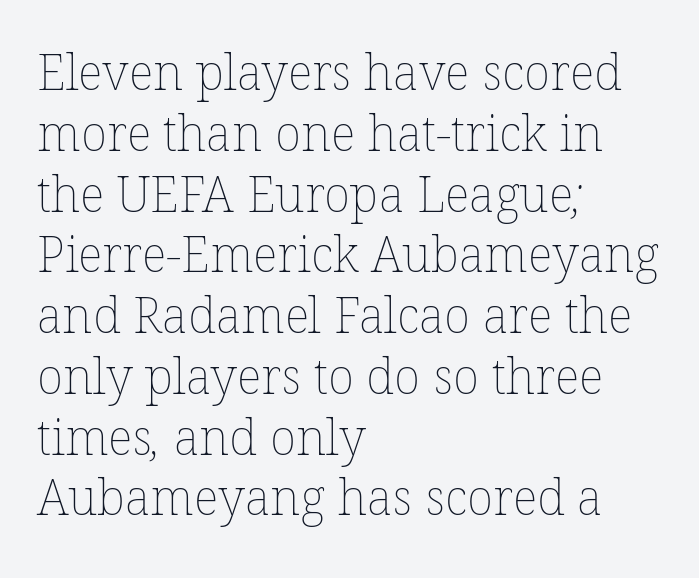
{"bold": "no", "weight": "thin", "width": "normal", "stroke_contrast": "low", "x_height": "medium", "monospaced": "no", "underline": "no", "align": "left", "line_spacing_ratio": 1.24, "letter_spacing": "normal", "letter_spacing_em": 0.0, "glyph_px": 49}
